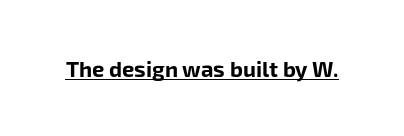
{"italic": "no", "bold": "yes", "underline": "yes", "letter_spacing": "normal", "letter_spacing_em": 0.0, "glyph_px": 22}
